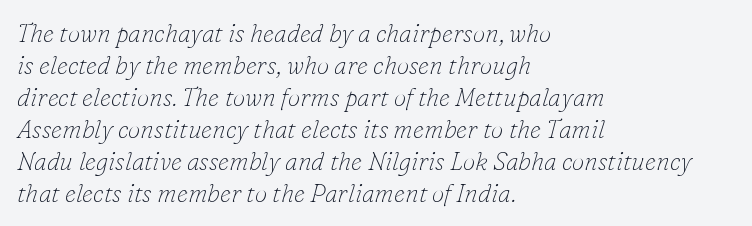
{"italic": "yes", "lean": "right", "slant_degrees": 16, "bold": "no", "underline": "no", "align": "left", "line_spacing": "normal", "line_spacing_ratio": 1.28, "letter_spacing": "normal", "letter_spacing_em": 0.0, "glyph_px": 25}
